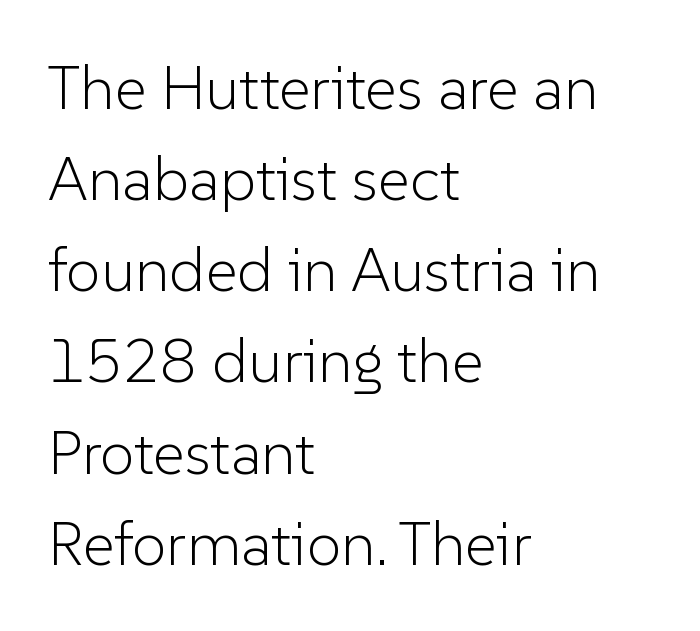
{"serif": "no", "italic": "no", "bold": "no", "weight": "light", "width": "normal", "stroke_contrast": "low", "x_height": "medium", "monospaced": "no", "underline": "no", "align": "left", "line_spacing": "normal", "line_spacing_ratio": 1.47, "letter_spacing": "normal", "letter_spacing_em": 0.0, "glyph_px": 62}
